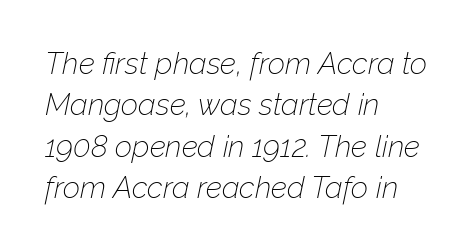
Q: Is the text bold? A: No.
Q: Is the text italic (slanted)? A: Yes, it leans right by about 12 degrees.
Q: Is the text underlined? A: No.
Q: How is the paragraph aligned? A: Left-aligned.
Q: Is the spacing between letters normal or unusually wide? A: Normal.
Q: Is the spacing between lines tight, normal or loose? A: Normal.
Q: Width (condensed, normal, or wide)? A: Normal.
Q: Stroke contrast? A: Low.
Q: x-height? A: Medium.
Q: Monospaced? A: No.
